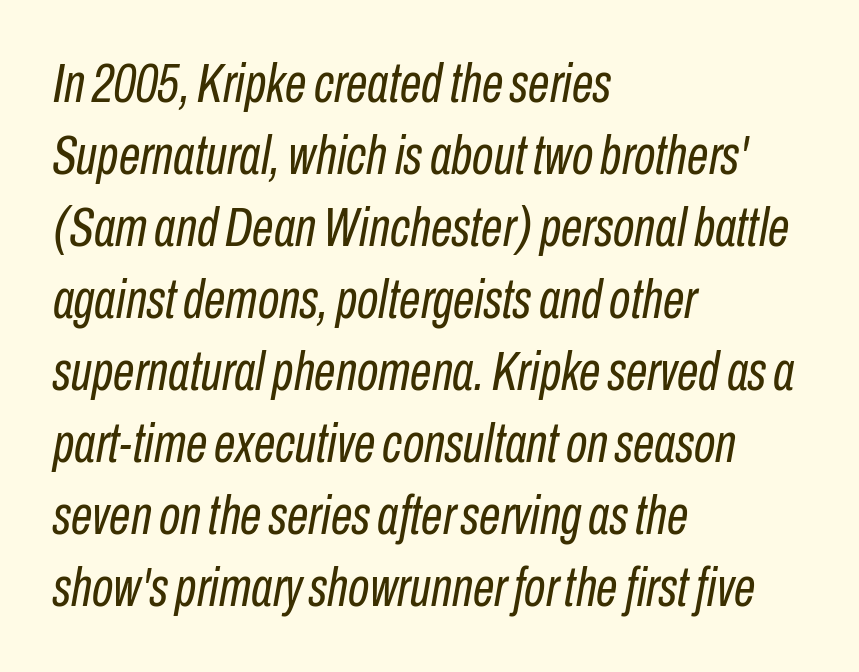
Notice how the passage keeps a crisp vertical edge on the left only. Does extra space separate the letters? No, they use regular spacing. Tall strokes in this sample are angled rather than plumb. Spacing verdict: proportional, widths tailored to each character. Check the space under the baseline: it is left empty.
